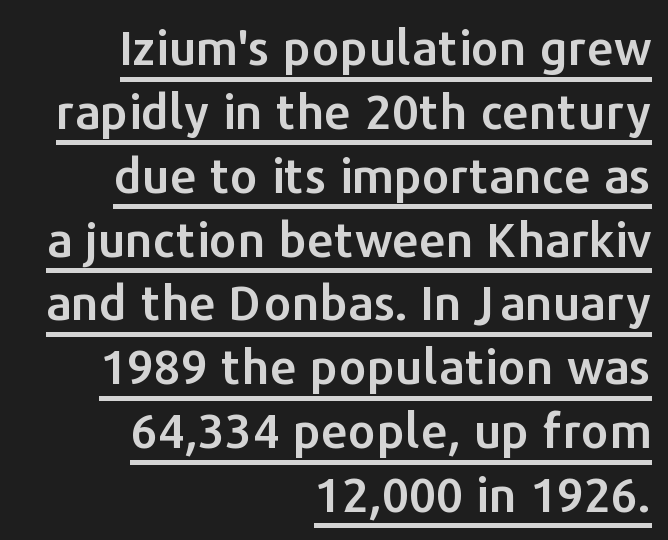
{"serif": "no", "italic": "no", "width": "normal", "stroke_contrast": "low", "x_height": "medium", "monospaced": "no", "underline": "yes", "align": "right", "line_spacing": "normal", "line_spacing_ratio": 1.33, "letter_spacing": "normal", "letter_spacing_em": 0.0, "glyph_px": 48}
